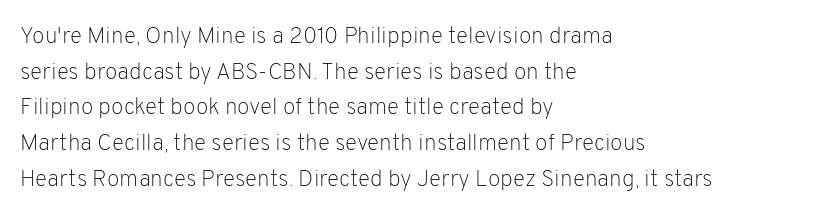
Baseline-to-baseline distance is the conventional proportion of letter height. The passage is arranged the way most books set body copy — flush left. The glyphs are unaccompanied by any horizontal stroke below them. The gaps between neighbouring characters are ordinary and unremarkable.
